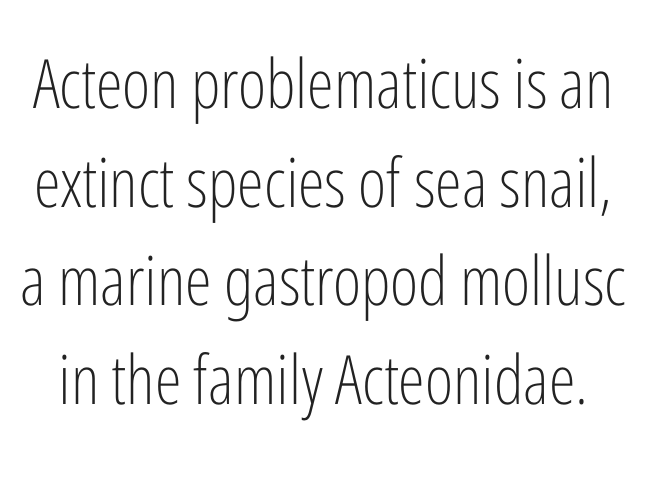
The image shows 68 px light, condensed sans-serif type, upright; set normal line spacing (1.45x), normal letter spacing, not underlined; low stroke contrast and a medium x-height.
